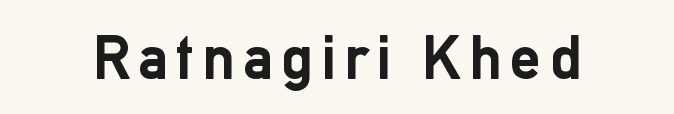
The image shows 62 px semibold sans-serif type, upright; set not underlined; low stroke contrast and a medium x-height.
